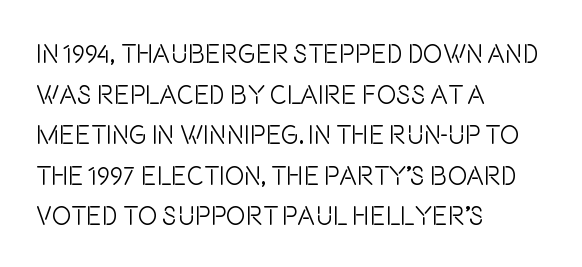
The image shows 26 px text type, upright; set left-aligned, normal line spacing (1.56x), normal letter spacing, not underlined.
